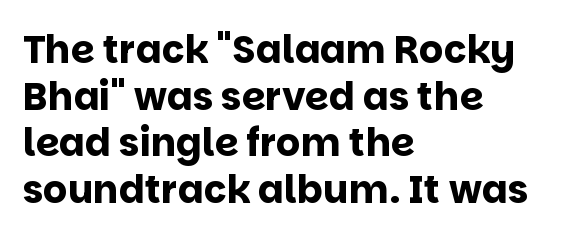
Posture: straight, roman, zero tilt. Between one letter and the next there's only the usual sliver of space. Where is the straight margin? On the left. Check under the words: just untouched page.
